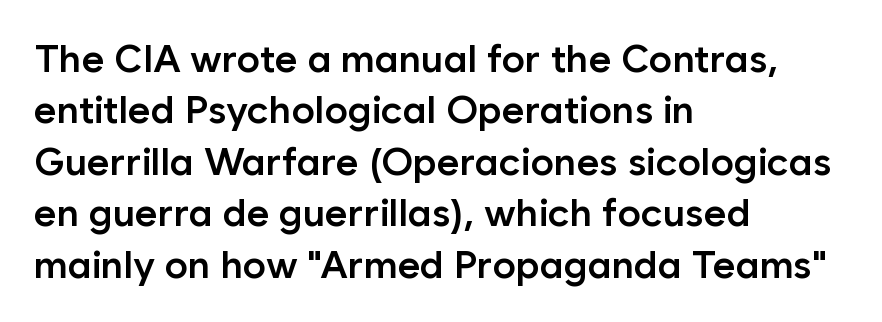
{"serif": "no", "italic": "no", "bold": "semi", "weight": "semibold", "width": "normal", "stroke_contrast": "low", "x_height": "medium", "monospaced": "no", "underline": "no", "align": "left", "line_spacing": "normal", "line_spacing_ratio": 1.32, "letter_spacing": "normal", "letter_spacing_em": 0.0, "glyph_px": 39}
